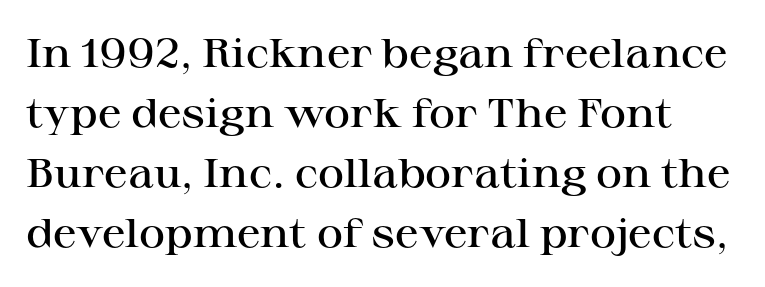
Q: Is the text bold? A: Semi-bold.
Q: Is the text italic (slanted)? A: No, it is upright.
Q: Is the typeface a serif or a sans-serif typeface? A: Serif.
Q: Is the text underlined? A: No.
Q: Is the spacing between letters normal or unusually wide? A: Normal.
Q: Is the spacing between lines tight, normal or loose? A: Normal.
Q: Width (condensed, normal, or wide)? A: Wide.
Q: Stroke contrast? A: High.
Q: x-height? A: Medium.
Q: Monospaced? A: No.
